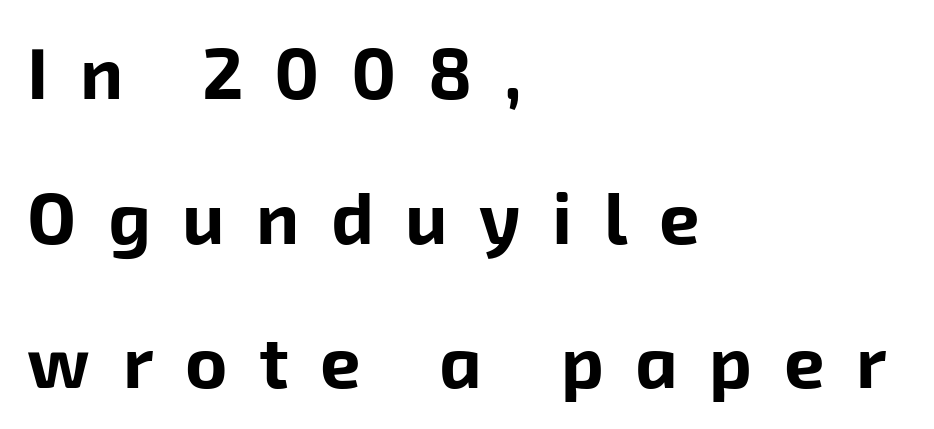
The image shows 72 px bold sans-serif type; set left-aligned, loose line spacing (2.01x), unusually wide letter spacing (+0.44 em), not underlined; low stroke contrast and a medium x-height.
